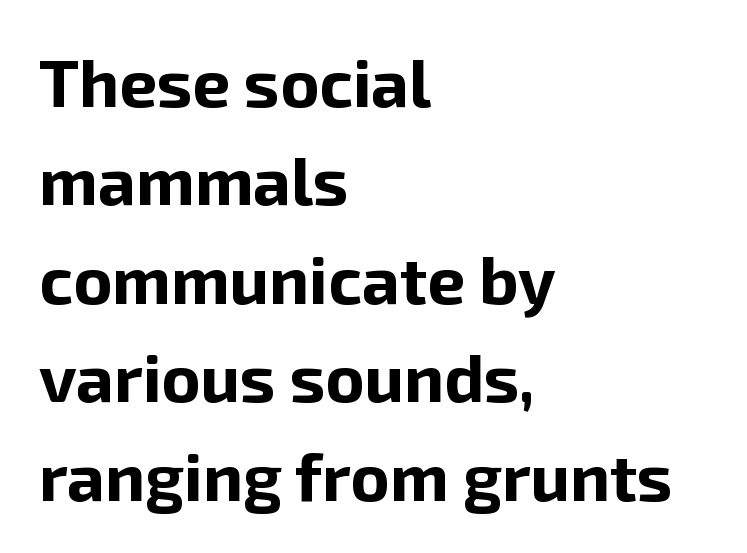
{"serif": "no", "italic": "no", "bold": "yes", "weight": "bold", "width": "normal", "stroke_contrast": "low", "x_height": "medium", "monospaced": "no", "underline": "no", "align": "left", "line_spacing": "normal", "line_spacing_ratio": 1.47, "letter_spacing": "normal", "letter_spacing_em": 0.0, "glyph_px": 67}
